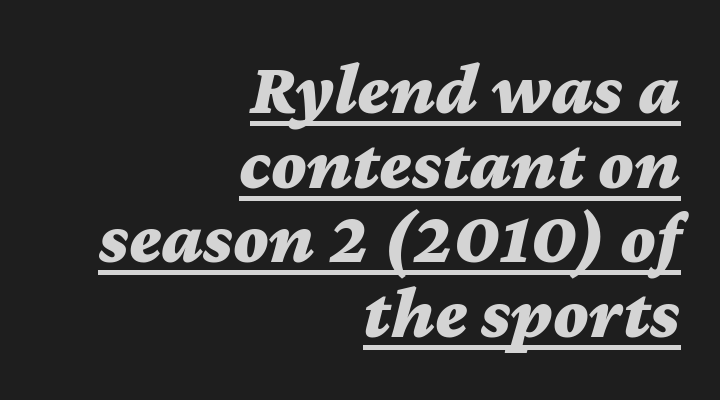
{"italic": "yes", "lean": "right", "slant_degrees": 12, "bold": "yes", "weight": "bold", "width": "wide", "stroke_contrast": "medium", "x_height": "medium", "monospaced": "no", "underline": "yes", "align": "right", "line_spacing": "tight", "line_spacing_ratio": 1.01, "letter_spacing": "normal", "letter_spacing_em": 0.0, "glyph_px": 74}
